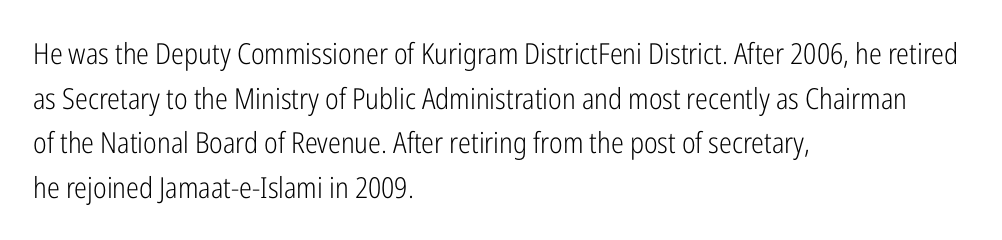
{"serif": "no", "italic": "no", "bold": "no", "weight": "light", "width": "condensed", "stroke_contrast": "low", "x_height": "medium", "monospaced": "no", "underline": "no", "align": "left", "line_spacing": "normal", "line_spacing_ratio": 1.54, "letter_spacing": "normal", "letter_spacing_em": 0.0, "glyph_px": 29}
